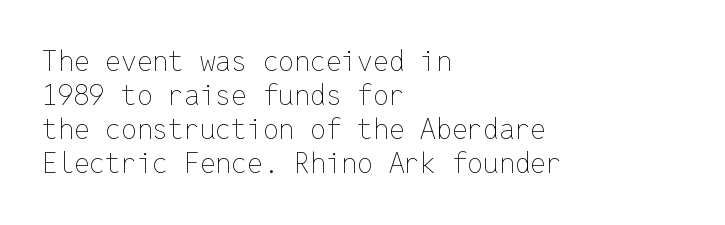
{"italic": "no", "bold": "no", "weight": "thin", "width": "normal", "stroke_contrast": "low", "x_height": "medium", "monospaced": "yes", "underline": "no", "align": "left", "line_spacing_ratio": 1.22, "letter_spacing": "normal", "letter_spacing_em": 0.0, "glyph_px": 28}
